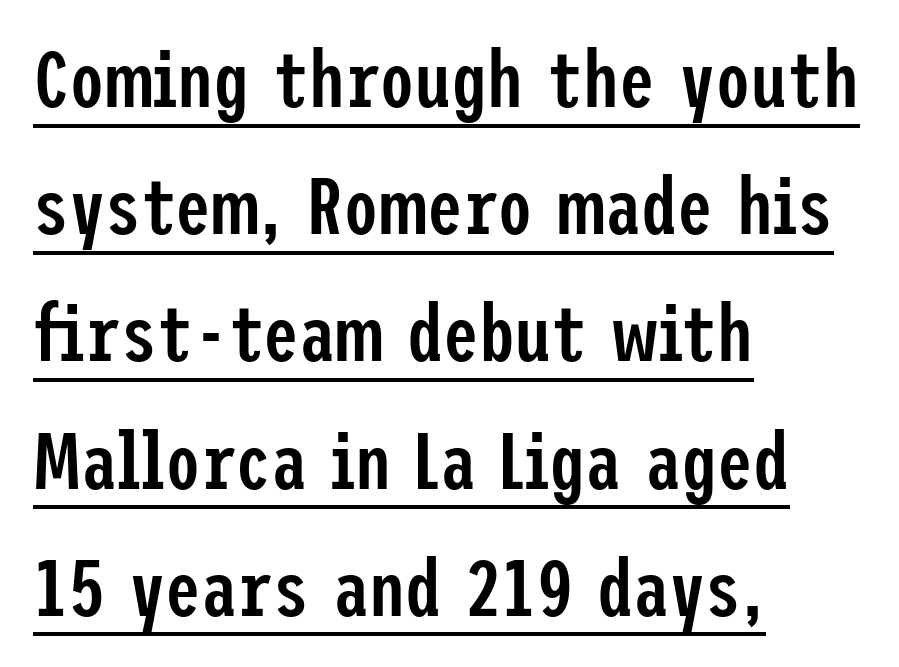
Each line starts at the same left margin while the right side varies. The typeface chosen for these lines omits serifs. What's the leading like? Ordinary, nothing unusual. In designer terms, the underline attribute is active on this setting. Letter spacing: default.
